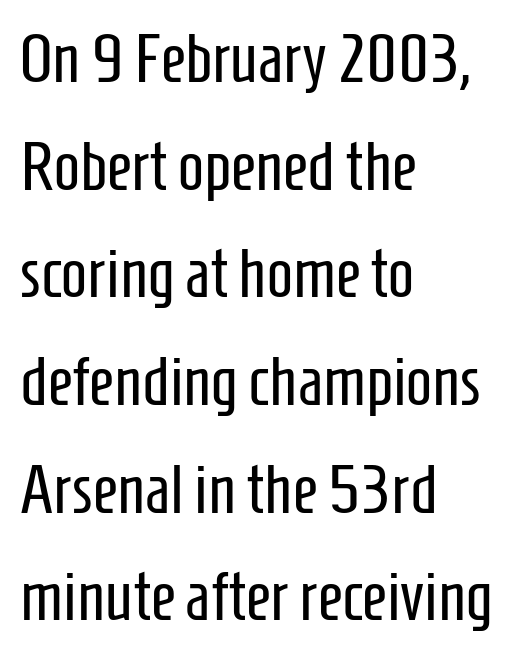
{"serif": "no", "italic": "no", "bold": "no", "weight": "regular", "width": "condensed", "stroke_contrast": "low", "x_height": "medium", "monospaced": "no", "underline": "no", "align": "left", "line_spacing": "normal", "line_spacing_ratio": 1.56, "letter_spacing": "normal", "letter_spacing_em": 0.0, "glyph_px": 69}
